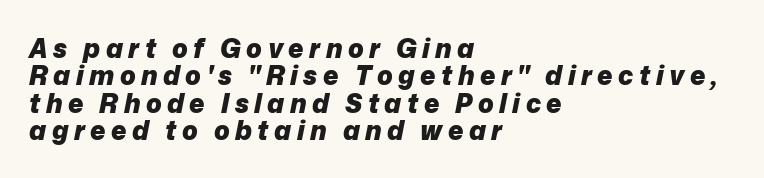
I'd describe the lettering as bold — thick and assertive. Students, observe: this is what under-led, compact text looks like. The specimen omits any rule beneath the text block's lines. These lines are set flush left with a ragged right edge. There is plenty of visible air inserted between adjacent glyphs.
